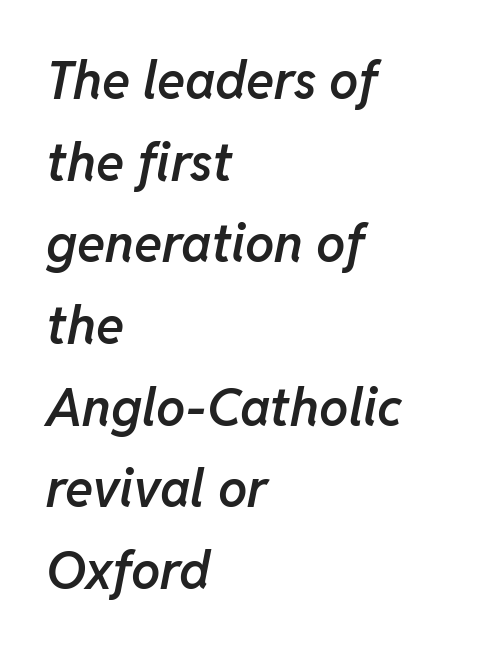
Here the designer chose a conventional face with non-uniform glyph widths. In terms of letterspacing, this is plain default setting. This block has exactly the height ordinary leading produces. The font is running at a semibold setting, under full bold. Plain, unruled lines of type.
